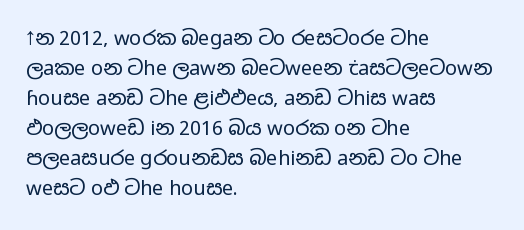
The image shows 20 px text type, upright; set left-aligned, normal line spacing (1.5x), normal letter spacing, not underlined.
